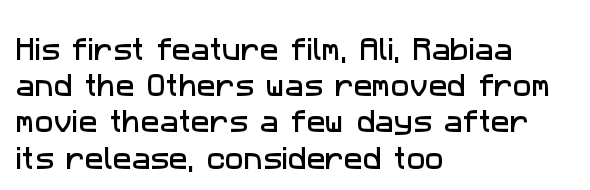
The face used here is rendered with its standard letterfit. Regarding leading, the lines here are spaced in the standard way. Visually the block forms a straight wall on the left and a jagged coastline on the right. The words here are not underlined.
